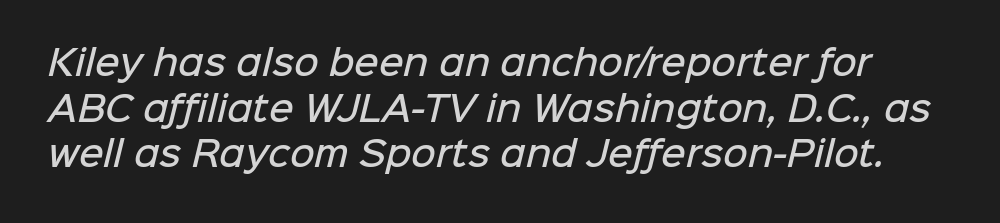
The type family on display is of the sans-serif kind. A clean baseline with only descenders dipping below it. Glyph-to-glyph distance matches everyday printed text. Spacing verdict: proportional, widths tailored to each character.
